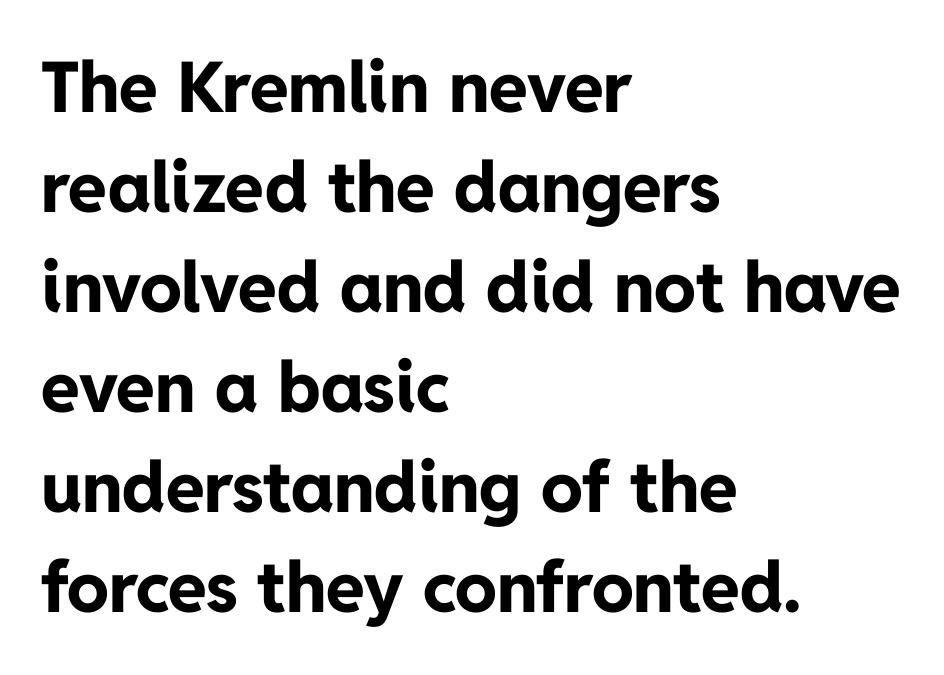
Here the designer chose a conventional face with non-uniform glyph widths. The sample has been set heavy, in full bold. Notice how descenders clear the ascenders below comfortably — that's standard leading. A typesetter would mark this as roman, not italic.
